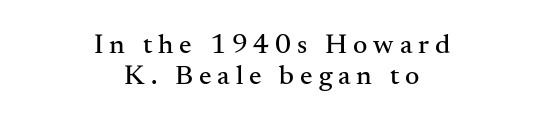
The image shows 28 px serif type, upright; set centered, tight line spacing (1.09x), unusually wide letter spacing (+0.21 em), not underlined; medium stroke contrast and a small x-height.
